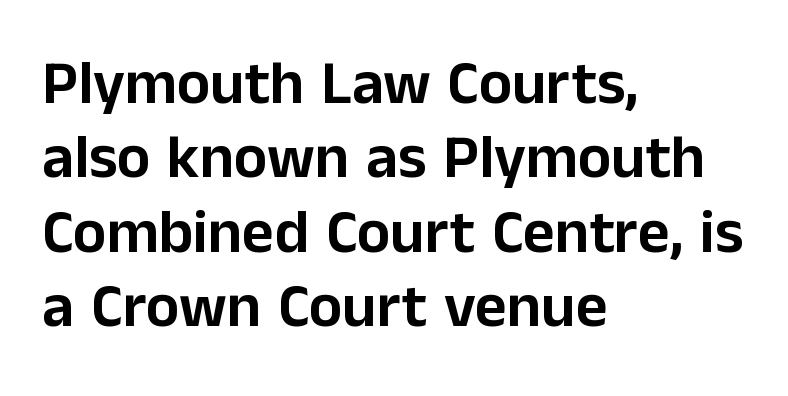
The image shows 62 px sans-serif type, upright; set left-aligned, line spacing 1.2x, normal letter spacing, not underlined; low stroke contrast and a medium x-height.
